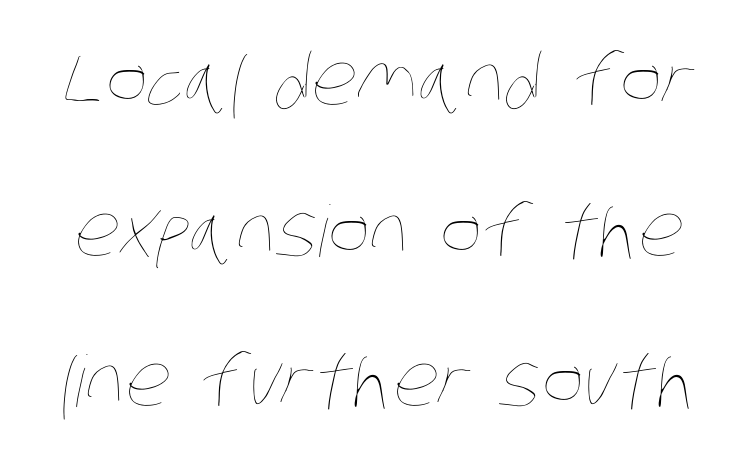
{"bold": "no", "weight": "thin", "width": "condensed", "stroke_contrast": "low", "x_height": "large", "monospaced": "no", "underline": "no", "line_spacing": "loose", "line_spacing_ratio": 2.12, "letter_spacing": "normal", "letter_spacing_em": 0.0, "glyph_px": 71}
